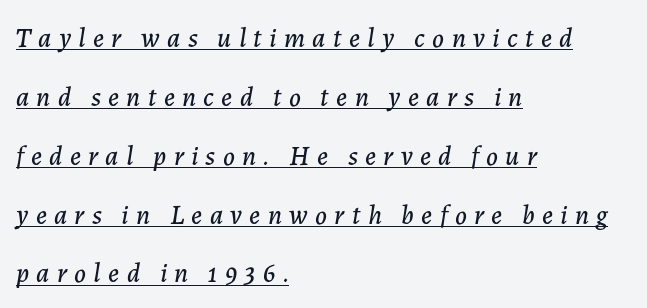
These characters rest on top of a visible drawn line. The paragraph has a hard left edge and a soft right edge. The tracking reads as deliberately expanded to a designer's eye. The face used here has a pronounced slope to its letters.
